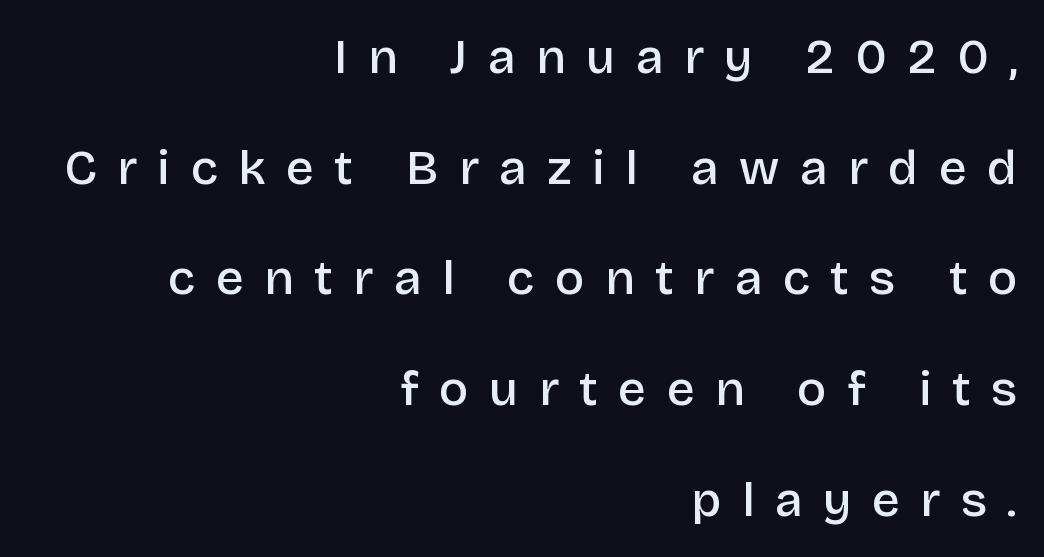
Q: Is the text bold? A: Semi-bold.
Q: Is the text italic (slanted)? A: No, it is upright.
Q: Is the typeface a serif or a sans-serif typeface? A: Sans-serif.
Q: Is the text underlined? A: No.
Q: How is the paragraph aligned? A: Right-aligned.
Q: Is the spacing between letters normal or unusually wide? A: Unusually wide.
Q: Is the spacing between lines tight, normal or loose? A: Loose.
Q: Width (condensed, normal, or wide)? A: Normal.
Q: Stroke contrast? A: Low.
Q: x-height? A: Large.
Q: Monospaced? A: No.
